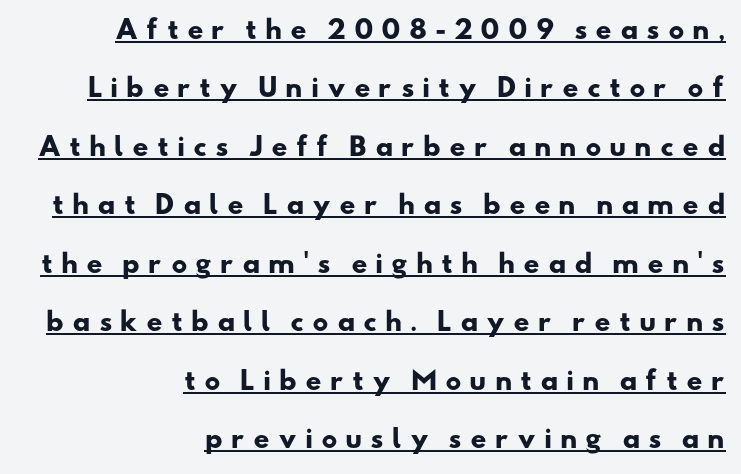
Q: Is the text bold? A: Yes.
Q: Is the text underlined? A: Yes.
Q: How is the paragraph aligned? A: Right-aligned.
Q: Is the spacing between letters normal or unusually wide? A: Unusually wide.
Q: Is the spacing between lines tight, normal or loose? A: Loose.
